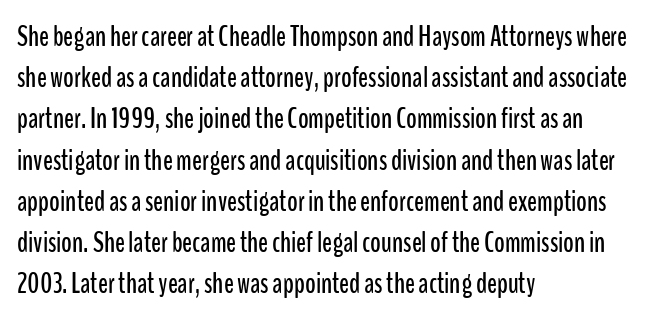
Q: Is the text italic (slanted)? A: No, it is upright.
Q: Is the typeface a serif or a sans-serif typeface? A: Sans-serif.
Q: Is the text underlined? A: No.
Q: How is the paragraph aligned? A: Left-aligned.
Q: Is the spacing between letters normal or unusually wide? A: Normal.
Q: Is the spacing between lines tight, normal or loose? A: Normal.
Q: Width (condensed, normal, or wide)? A: Condensed.
Q: Stroke contrast? A: Low.
Q: x-height? A: Medium.
Q: Monospaced? A: No.
